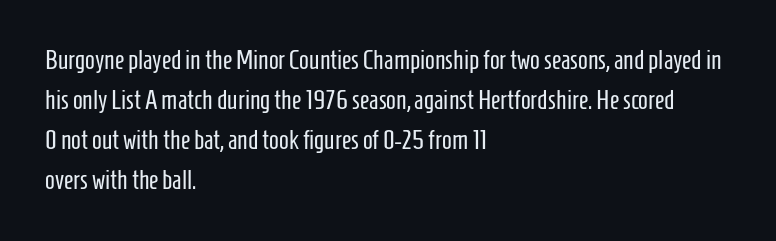
{"italic": "no", "bold": "no", "underline": "no", "align": "left", "line_spacing": "normal", "line_spacing_ratio": 1.54, "letter_spacing": "normal", "letter_spacing_em": 0.0, "glyph_px": 26}
